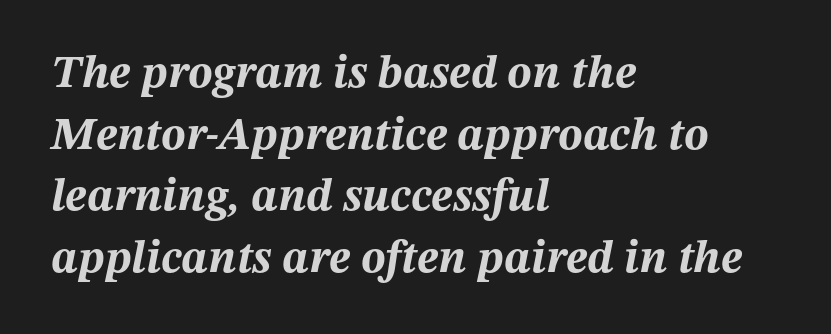
{"italic": "yes", "lean": "right", "slant_degrees": 12, "bold": "yes", "weight": "bold", "width": "normal", "stroke_contrast": "medium", "x_height": "medium", "monospaced": "no", "underline": "no", "align": "left", "line_spacing": "normal", "line_spacing_ratio": 1.34, "letter_spacing": "normal", "letter_spacing_em": 0.0, "glyph_px": 46}
